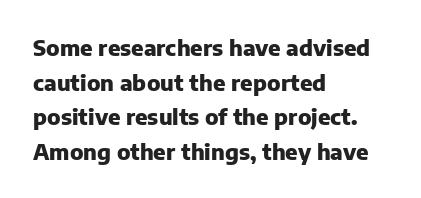
The image shows 22 px bold type, upright; set left-aligned, normal line spacing (1.57x), normal letter spacing, not underlined.
